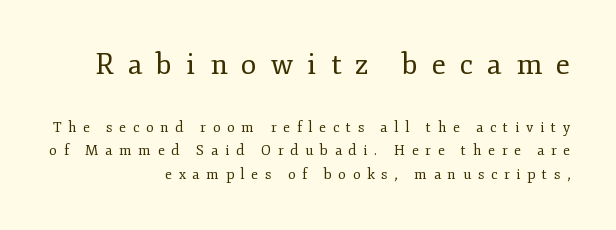
{"serif": "yes", "italic": "no", "bold": "no", "weight": "regular", "width": "normal", "stroke_contrast": "low", "x_height": "small", "monospaced": "no", "underline": "no", "align": "right", "line_spacing": "normal", "line_spacing_ratio": 1.68, "letter_spacing": "wide", "letter_spacing_em": 0.48, "larger_block": "first", "size_ratio": 2.07, "glyph_px": 29}
